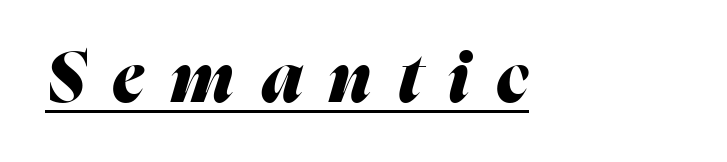
The line texture is sparse and dotted thanks to wide tracking. Has an underline been added? It has. Characters are canted at an angle relative to the baseline's perpendicular. On the weight axis this lands at bold, roughly 700. Is this a fixed-width face? No — the glyphs have proportional, varying widths.
